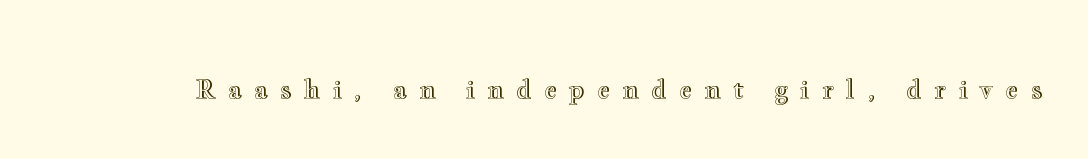
Look at the tracking — it's clearly loosened, letters drifting apart. The axis of the letterforms is exactly vertical. A clean baseline with only descenders dipping below it.
